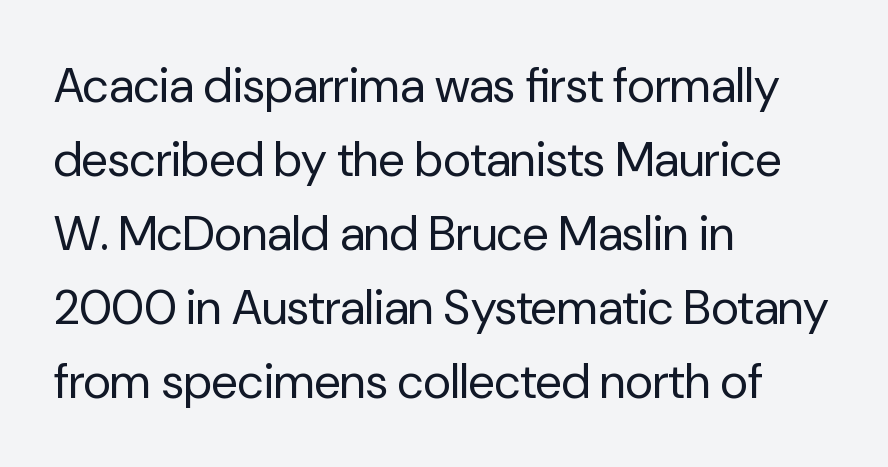
The tracking reads as untouched default to a designer's eye. Notice how descenders clear the ascenders below comfortably — that's standard leading. Upright lettering throughout. Line starts are locked; line ends wander. Serif or sans? Sans — the stroke terminals are bare. Bare-footed words on every line.
